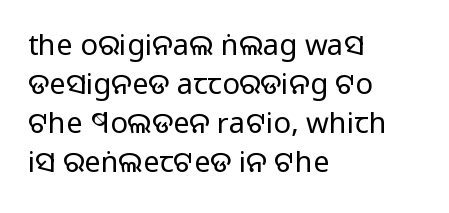
The image shows 29 px regular-weight sans-serif type, upright; set left-aligned, normal line spacing (1.35x), normal letter spacing, not underlined; low stroke contrast and a large x-height.
